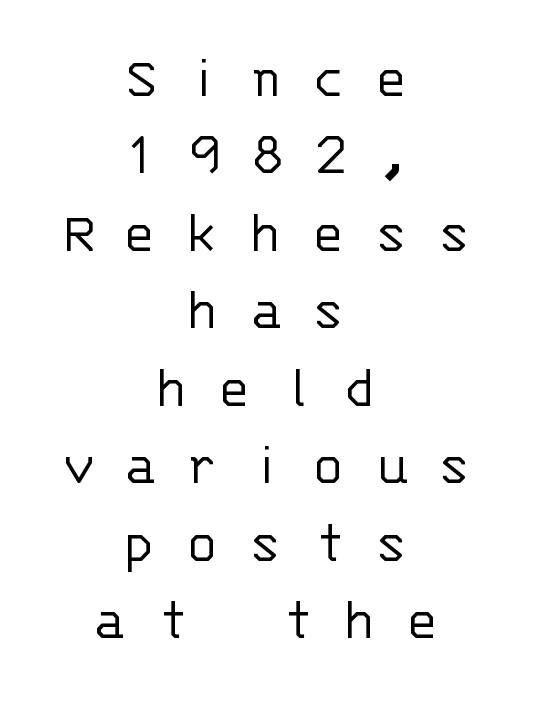
{"serif": "no", "italic": "no", "bold": "no", "weight": "light", "width": "normal", "stroke_contrast": "low", "x_height": "large", "monospaced": "yes", "underline": "no", "align": "center", "line_spacing": "normal", "line_spacing_ratio": 1.27, "letter_spacing": "wide", "letter_spacing_em": 0.49, "glyph_px": 61}
